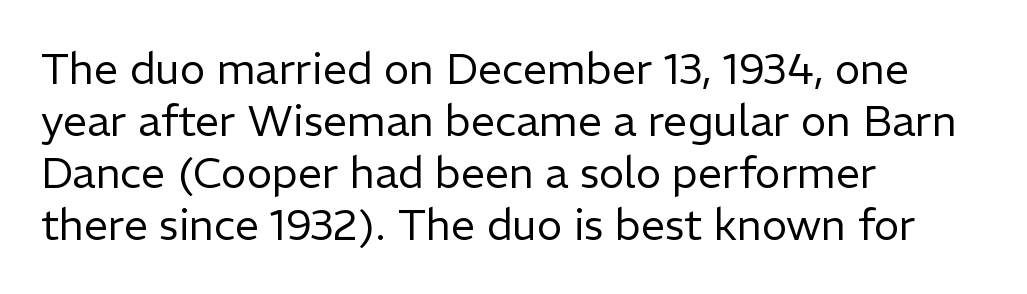
Q: Is the text bold? A: No.
Q: Is the text italic (slanted)? A: No, it is upright.
Q: Is the typeface a serif or a sans-serif typeface? A: Sans-serif.
Q: Is the text underlined? A: No.
Q: How is the paragraph aligned? A: Left-aligned.
Q: Is the spacing between letters normal or unusually wide? A: Normal.
Q: Width (condensed, normal, or wide)? A: Normal.
Q: Stroke contrast? A: Low.
Q: x-height? A: Medium.
Q: Monospaced? A: No.
